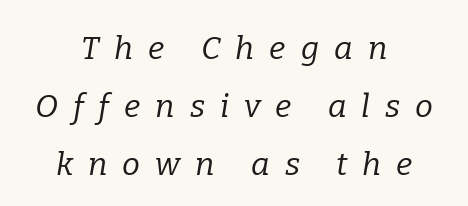
Q: Is the text bold? A: No.
Q: Is the text italic (slanted)? A: Yes, it leans right by about 9 degrees.
Q: Is the typeface a serif or a sans-serif typeface? A: Serif.
Q: Is the text underlined? A: No.
Q: How is the paragraph aligned? A: Centered.
Q: Is the spacing between letters normal or unusually wide? A: Unusually wide.
Q: Width (condensed, normal, or wide)? A: Normal.
Q: Stroke contrast? A: Low.
Q: x-height? A: Medium.
Q: Monospaced? A: No.
